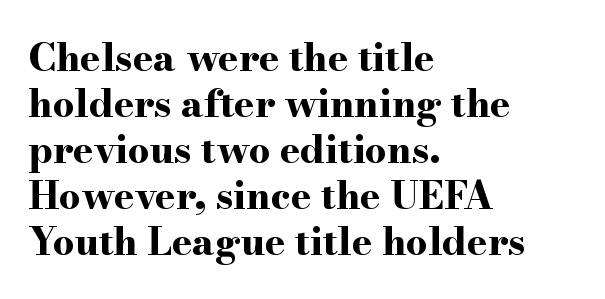
{"serif": "yes", "italic": "no", "bold": "yes", "weight": "bold", "width": "wide", "stroke_contrast": "high", "x_height": "small", "monospaced": "no", "underline": "no", "align": "left", "line_spacing_ratio": 1.21, "letter_spacing": "normal", "letter_spacing_em": 0.0, "glyph_px": 38}
